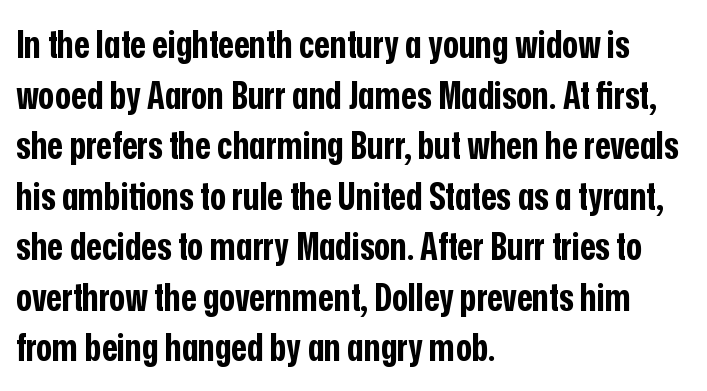
{"serif": "no", "italic": "no", "bold": "yes", "weight": "bold", "width": "condensed", "stroke_contrast": "low", "x_height": "medium", "monospaced": "no", "underline": "no", "align": "left", "line_spacing": "normal", "line_spacing_ratio": 1.33, "letter_spacing": "normal", "letter_spacing_em": 0.0, "glyph_px": 38}
